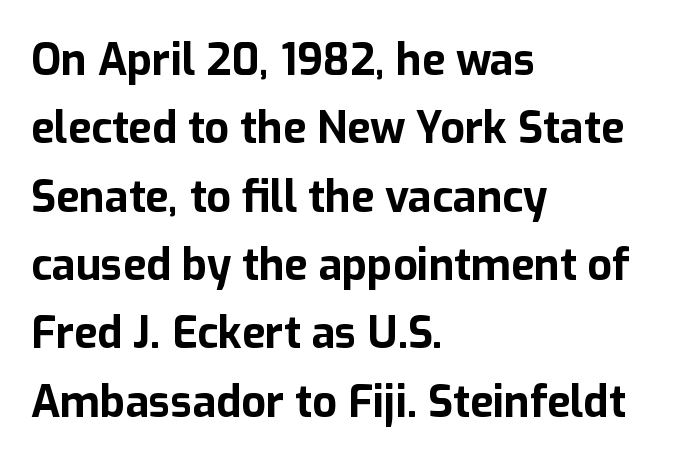
{"serif": "no", "italic": "no", "bold": "yes", "weight": "bold", "width": "normal", "stroke_contrast": "low", "x_height": "medium", "monospaced": "no", "underline": "no", "align": "left", "line_spacing": "normal", "line_spacing_ratio": 1.59, "letter_spacing": "normal", "letter_spacing_em": 0.0, "glyph_px": 43}
